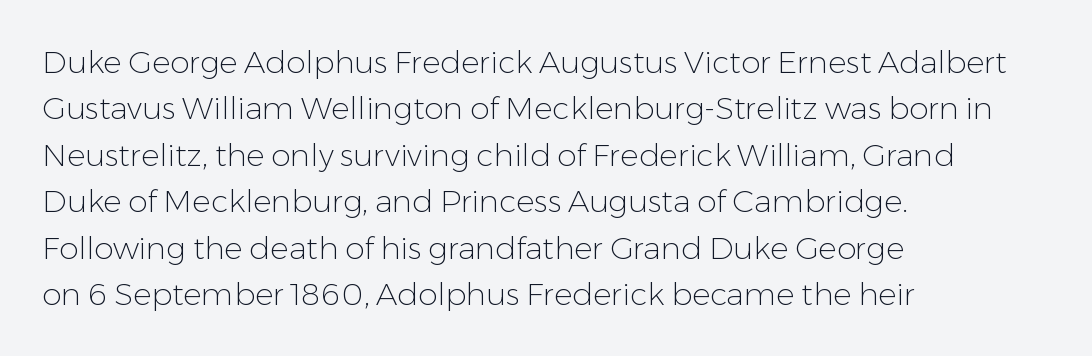
Honestly, the row spacing looks completely unremarkable. Just letters on the line, the space beneath them empty. These lines are composed in type without serifs. Every character sits straight up, as roman type does. Layout note: lines flush left. On a weight scale, this lands at 450 or below.
